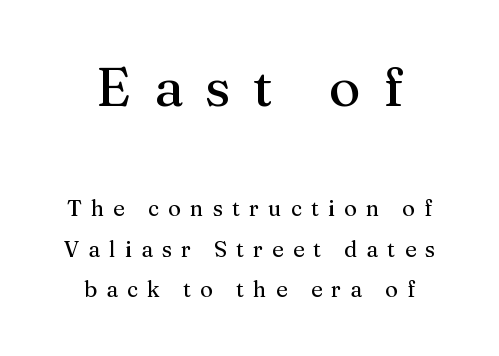
{"serif": "yes", "italic": "no", "width": "normal", "stroke_contrast": "medium", "x_height": "medium", "monospaced": "no", "underline": "no", "align": "center", "line_spacing_ratio": 1.82, "letter_spacing": "wide", "letter_spacing_em": 0.41, "larger_block": "first", "size_ratio": 2.45, "glyph_px": 54}
